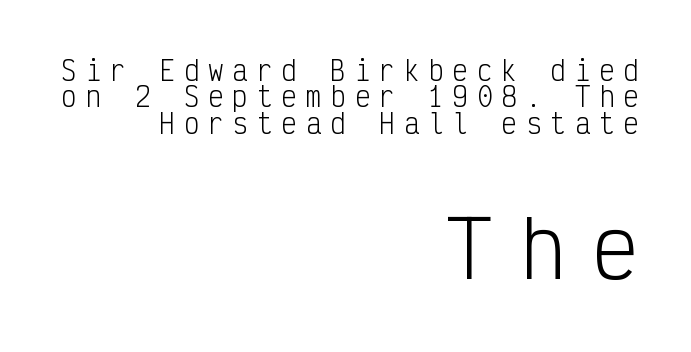
Q: Is the text bold? A: No.
Q: Is the text italic (slanted)? A: No, it is upright.
Q: Is the typeface a serif or a sans-serif typeface? A: Sans-serif.
Q: Is the text underlined? A: No.
Q: How is the paragraph aligned? A: Right-aligned.
Q: Is the spacing between letters normal or unusually wide? A: Unusually wide.
Q: Is the spacing between lines tight, normal or loose? A: Tight.
Q: Which block of text is set in a larger size, the first (top) or the second (bottom)? A: The second (bottom) one.
Q: Width (condensed, normal, or wide)? A: Condensed.
Q: Stroke contrast? A: Low.
Q: x-height? A: Medium.
Q: Monospaced? A: Yes.
